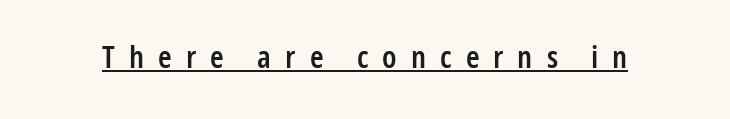
The horizontal fit of the characters is loose and conspicuously gappy. A roman cut, with each character standing at attention. Note the varied advance widths — an 'i' is clearly narrower than an 'm'. I'd call this a sans setting — the letters go barefoot. Is there an underline? Yes — a line sits under the letters.
